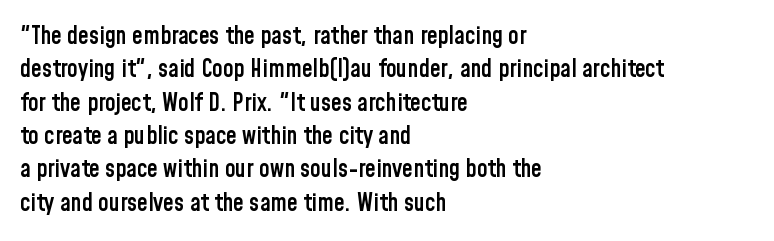
{"italic": "no", "bold": "semi", "underline": "no", "align": "left", "line_spacing": "normal", "line_spacing_ratio": 1.39, "letter_spacing": "normal", "letter_spacing_em": 0.0, "glyph_px": 24}
